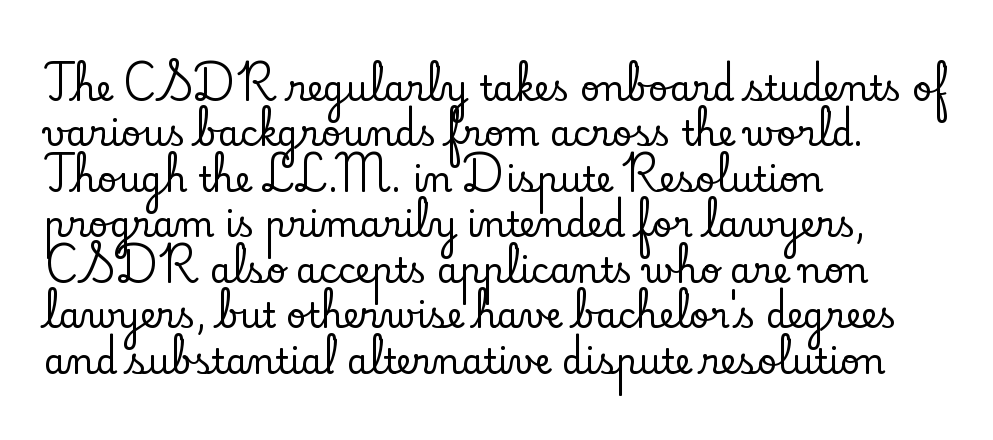
{"serif": "yes", "italic": "no", "width": "normal", "stroke_contrast": "low", "x_height": "small", "monospaced": "no", "underline": "no", "align": "left", "line_spacing": "normal", "line_spacing_ratio": 1.3, "letter_spacing": "normal", "letter_spacing_em": 0.0, "glyph_px": 35}
